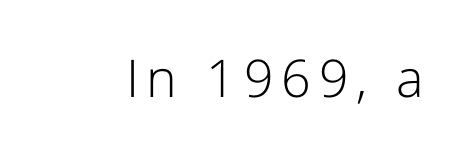
The image shows 52 px light sans-serif type, upright; set not underlined; low stroke contrast and a medium x-height.
